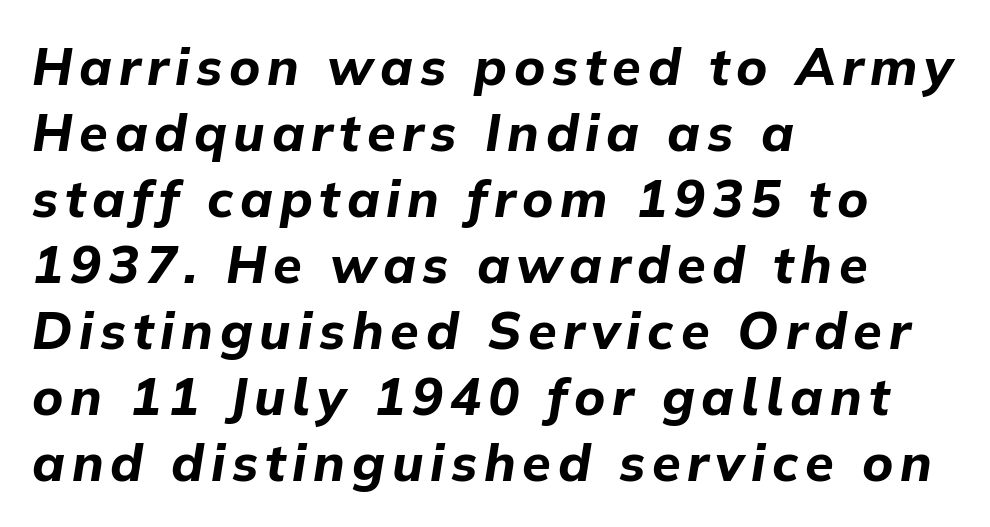
{"italic": "yes", "lean": "right", "slant_degrees": 9, "bold": "yes", "weight": "bold", "width": "normal", "stroke_contrast": "low", "x_height": "medium", "monospaced": "no", "underline": "no", "align": "left", "line_spacing": "normal", "line_spacing_ratio": 1.27, "glyph_px": 52}
